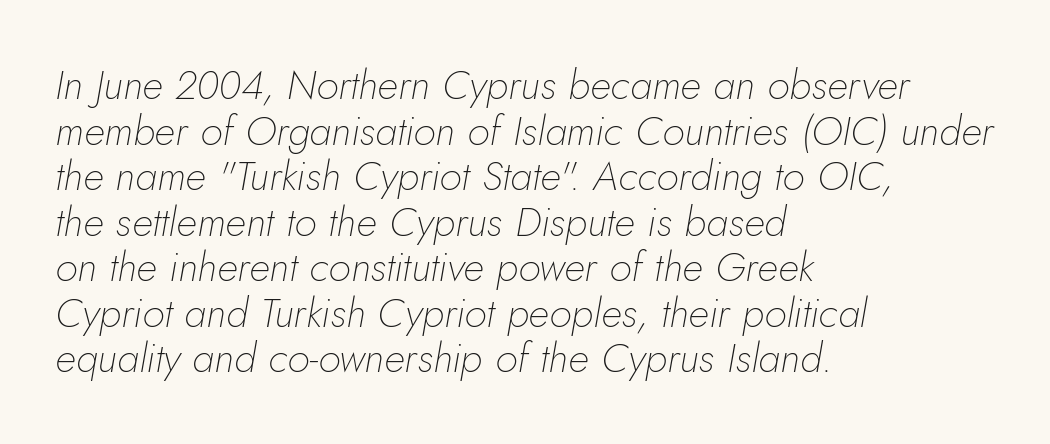
The passage shown stacks its lines with hardly any gap. The face used here is proportionally spaced, like ordinary book or web type. Line starts are locked; line ends wander. Letters rest on an invisible, unmarked baseline. Short note: letters normally spaced.
